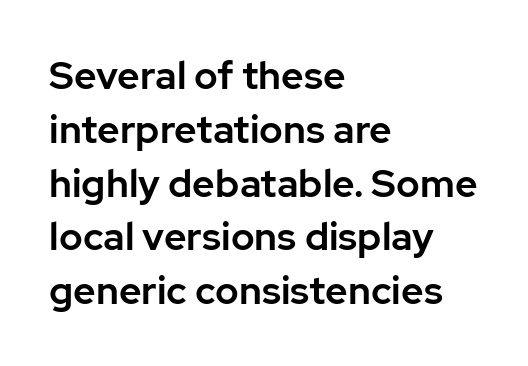
The image shows 39 px sans-serif type, upright; set left-aligned, normal line spacing (1.38x), normal letter spacing, not underlined; low stroke contrast and a medium x-height.
